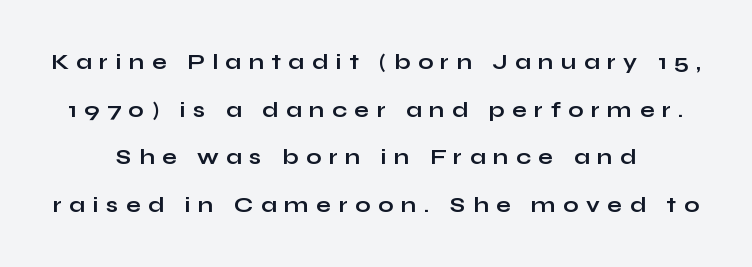
Q: Is the text bold? A: Yes.
Q: Is the text italic (slanted)? A: No, it is upright.
Q: Is the text underlined? A: No.
Q: How is the paragraph aligned? A: Centered.
Q: Is the spacing between letters normal or unusually wide? A: Unusually wide.
Q: Is the spacing between lines tight, normal or loose? A: Loose.
